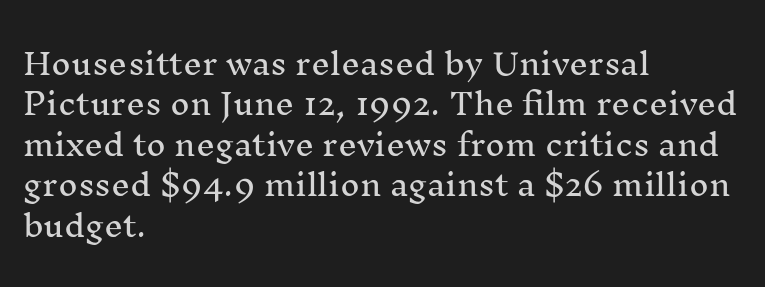
Underlining? Definitely not there. This is the regular roman posture of the typeface. The passage is arranged the way most books set body copy — flush left. Old-style or modern, the face here clearly has serifs.
